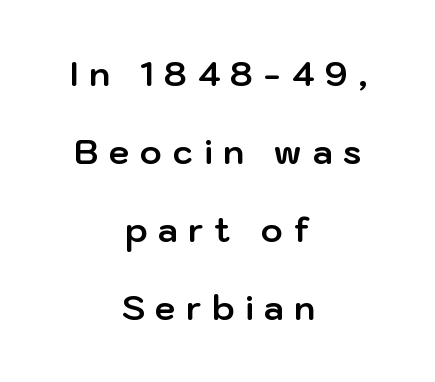
{"serif": "no", "italic": "no", "bold": "yes", "weight": "bold", "width": "normal", "stroke_contrast": "low", "x_height": "medium", "monospaced": "no", "underline": "no", "align": "center", "line_spacing": "loose", "line_spacing_ratio": 2.36, "letter_spacing": "wide", "letter_spacing_em": 0.33, "glyph_px": 33}
